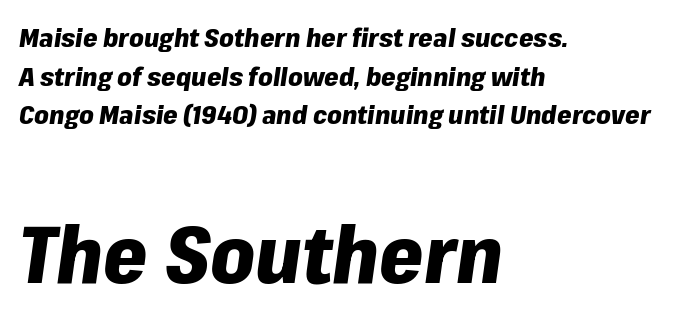
Q: Is the text bold? A: Yes.
Q: Is the text italic (slanted)? A: Yes, it leans right by about 8 degrees.
Q: Is the text underlined? A: No.
Q: How is the paragraph aligned? A: Left-aligned.
Q: Is the spacing between letters normal or unusually wide? A: Normal.
Q: Is the spacing between lines tight, normal or loose? A: Normal.
Q: Which block of text is set in a larger size, the first (top) or the second (bottom)? A: The second (bottom) one.
Q: Width (condensed, normal, or wide)? A: Normal.
Q: Stroke contrast? A: Low.
Q: x-height? A: Medium.
Q: Monospaced? A: No.
